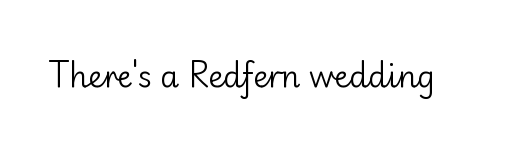
A roman cut, with each character standing at attention. The tracking reads as untouched default to a designer's eye. The zone under the glyphs is completely vacant. The type family on display is of the sans-serif kind.
